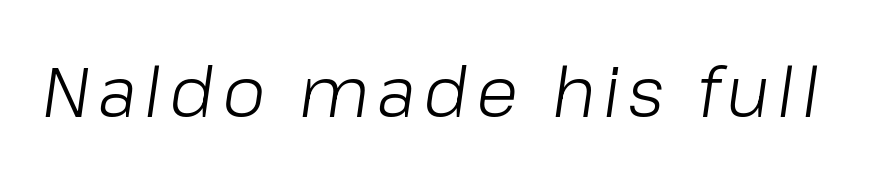
The image shows 70 px light type, italic (leaning right); set not underlined; low stroke contrast and a medium x-height.
